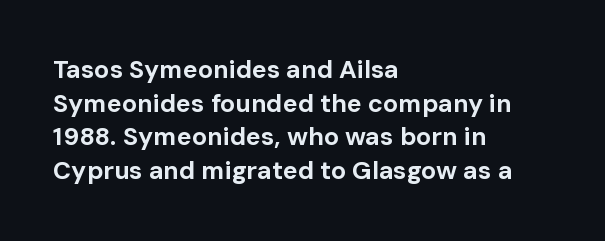
The image shows 25 px bold type, upright; set left-aligned, normal line spacing (1.35x), normal letter spacing, not underlined.
